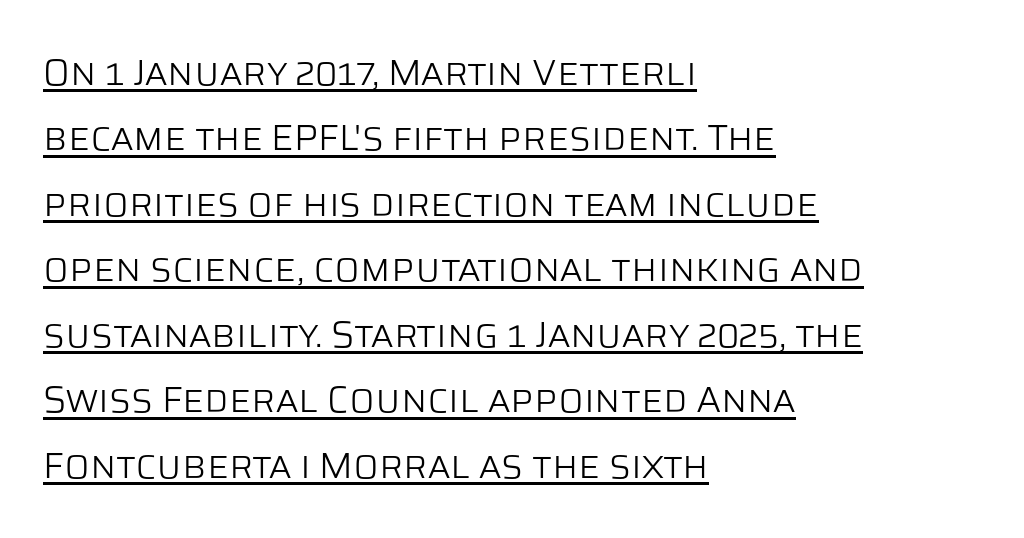
{"serif": "no", "italic": "no", "bold": "no", "weight": "light", "width": "normal", "stroke_contrast": "low", "x_height": "large", "monospaced": "no", "underline": "yes", "align": "left", "line_spacing_ratio": 1.77, "letter_spacing": "normal", "letter_spacing_em": 0.0, "glyph_px": 37}
